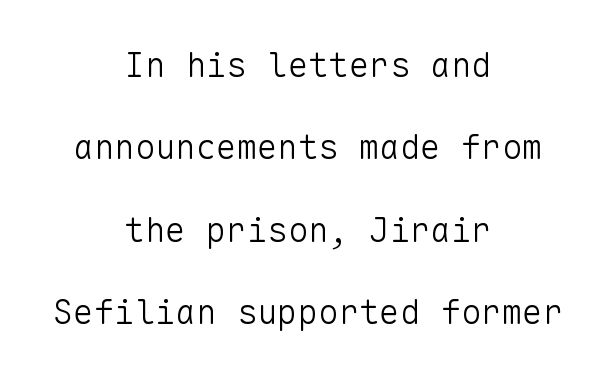
{"serif": "no", "italic": "no", "bold": "no", "weight": "light", "width": "normal", "stroke_contrast": "low", "x_height": "medium", "monospaced": "yes", "underline": "no", "align": "center", "line_spacing": "loose", "line_spacing_ratio": 2.42, "letter_spacing": "normal", "letter_spacing_em": 0.0, "glyph_px": 34}
